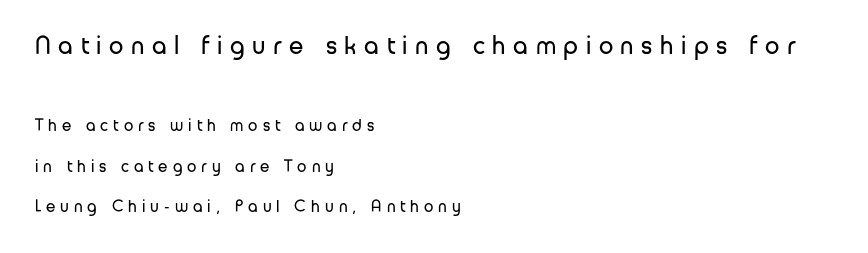
The image shows 26 px text type, upright; set left-aligned, loose line spacing (2.39x), unusually wide letter spacing (+0.29 em), not underlined; the first (top) block is 1.53x larger.
